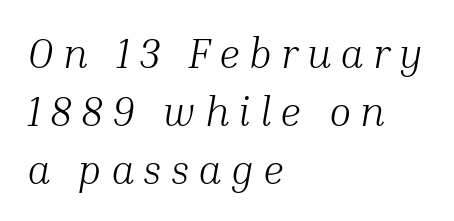
Q: Is the text bold? A: No.
Q: Is the text italic (slanted)? A: Yes, it leans right by about 10 degrees.
Q: Is the typeface a serif or a sans-serif typeface? A: Serif.
Q: Is the text underlined? A: No.
Q: How is the paragraph aligned? A: Left-aligned.
Q: Is the spacing between letters normal or unusually wide? A: Unusually wide.
Q: Is the spacing between lines tight, normal or loose? A: Normal.
Q: Width (condensed, normal, or wide)? A: Normal.
Q: Stroke contrast? A: Medium.
Q: x-height? A: Medium.
Q: Monospaced? A: No.
